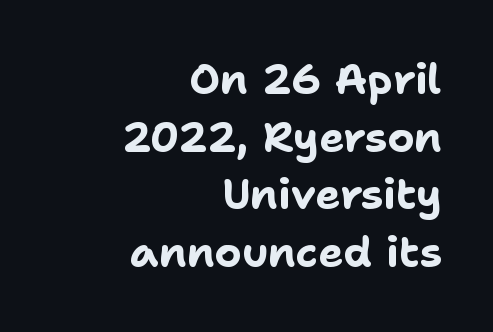
The axis of the letterforms is exactly vertical. Character widths vary here, with narrow letters taking less room than wide ones. Line ends are locked; line starts wander. Observe the absence of serifs on each vertical stroke in this sample. In terms of leading, this rendering sits right in the middle.
